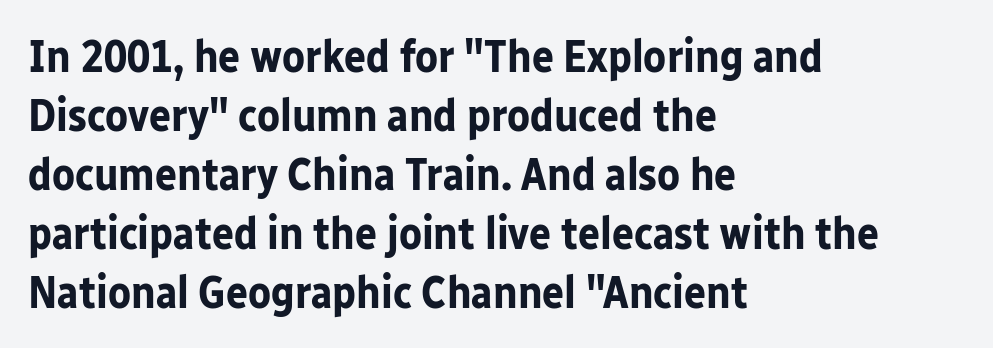
These lines carry a lot of weight — the face is fully bold. The face used here is a sans, in the tradition of grotesques and geometrics. Nope, not italic — everything's standing straight. Line beginnings align vertically; line endings do not. Proportional: the letters do not fall into vertical columns. The block of text has a typical density, with ordinary space between rows.
